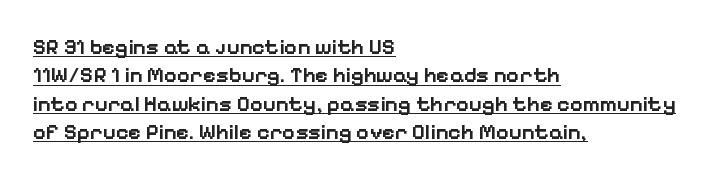
The text block is weighted toward the left margin, trailing off unevenly rightward. No extra tracking has been applied to these lines. You can tell it's not italic because the verticals are truly vertical. These lines carry some extra weight — a demibold, not a full bold.
